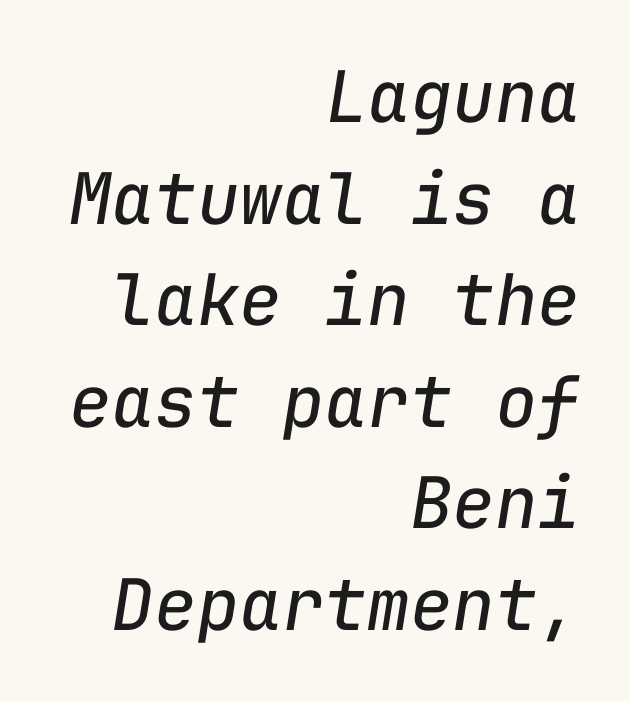
If you measured baseline to baseline, you'd find a middling distance. Note the uniform advance width — an 'i' takes as much space as an 'm'. Looking at the ascenders, they clearly lean. The face used here is rendered with its standard letterfit.
